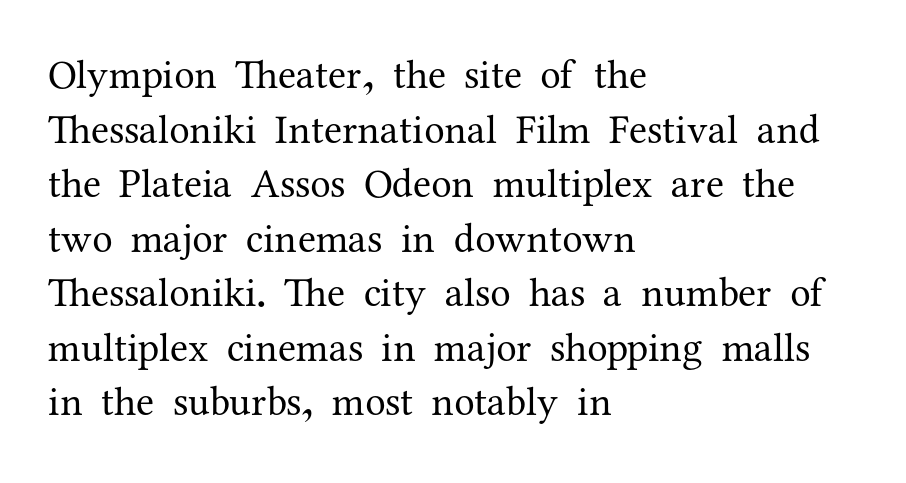
Q: Is the text bold? A: No.
Q: Is the text italic (slanted)? A: No, it is upright.
Q: Is the typeface a serif or a sans-serif typeface? A: Serif.
Q: Is the text underlined? A: No.
Q: How is the paragraph aligned? A: Left-aligned.
Q: Is the spacing between letters normal or unusually wide? A: Normal.
Q: Is the spacing between lines tight, normal or loose? A: Normal.
Q: Width (condensed, normal, or wide)? A: Normal.
Q: Stroke contrast? A: Medium.
Q: x-height? A: Medium.
Q: Monospaced? A: No.
